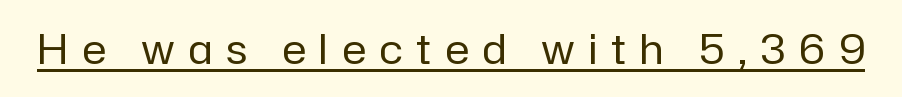
{"serif": "no", "italic": "no", "bold": "no", "weight": "regular", "width": "normal", "stroke_contrast": "low", "x_height": "medium", "monospaced": "no", "underline": "yes", "letter_spacing": "wide", "letter_spacing_em": 0.34, "glyph_px": 41}
